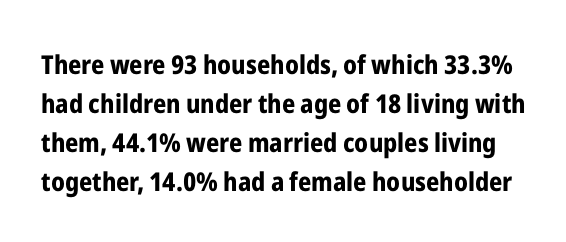
Baseline-to-baseline distance is the conventional proportion of letter height. How are the letters spaced? Ordinarily, with no added tracking. Beneath every word, the page is bare. These words are printed bold, with thick strokes throughout.
